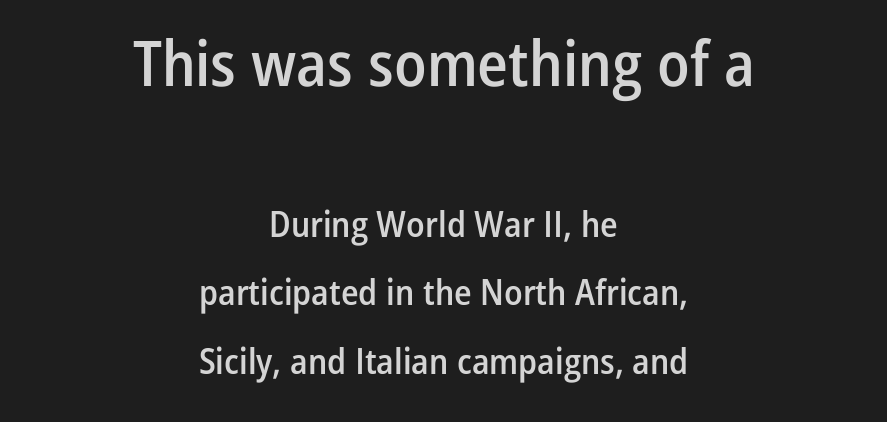
The image shows 63 px semibold, condensed sans-serif type, upright; set centered, loose line spacing (1.91x), normal letter spacing, not underlined; the first (top) block is 1.75x larger; low stroke contrast and a medium x-height.
